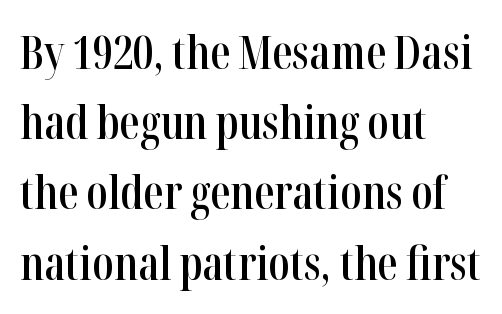
Old-style or modern, the face here clearly has serifs. Leading matches the norm, producing a regular column. Alignment: flush left. Tall strokes in this sample are plumb rather than angled. Type without underlining. The rendering uses natural spacing where letterforms have individual widths.
